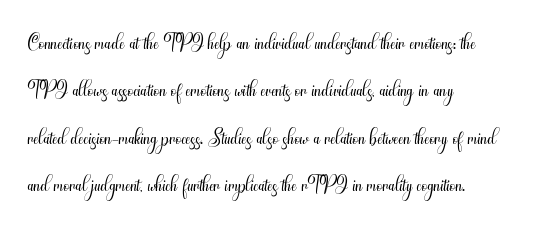
The image shows 31 px light, condensed sans-serif type; set left-aligned, normal line spacing (1.53x), normal letter spacing, not underlined; medium stroke contrast and a small x-height.
